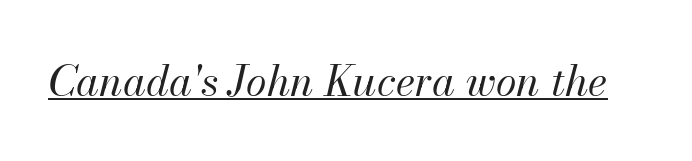
The image shows 42 px regular-weight type, italic (leaning right); set normal letter spacing, underlined; medium stroke contrast and a small x-height.
